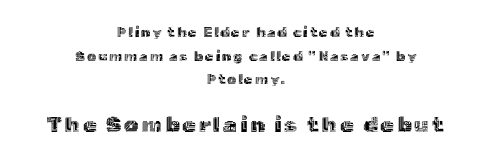
The image shows 22 px text type, upright; set centered, normal line spacing (1.68x), not underlined; the second (bottom) block is 1.57x larger.
